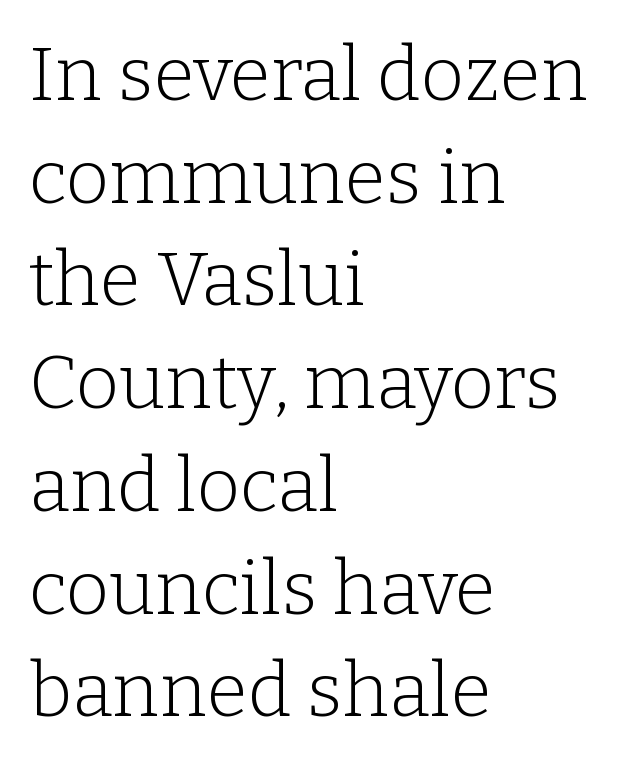
The gap between lines stays unmarked. The letters sit at their default tracking, neither squeezed nor spread. Line spacing here is normal. Each line starts at the same left margin while the right side varies.
